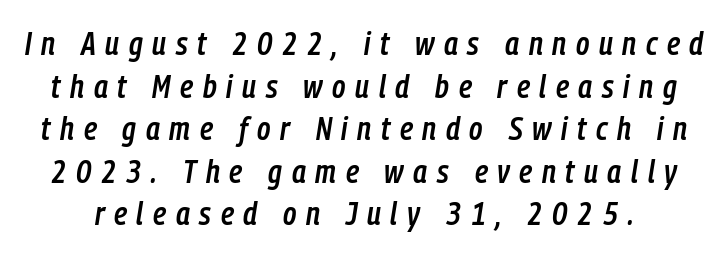
Q: Is the text bold? A: Semi-bold.
Q: Is the text italic (slanted)? A: Yes, it leans right by about 9 degrees.
Q: Is the text underlined? A: No.
Q: Is the spacing between letters normal or unusually wide? A: Unusually wide.
Q: Is the spacing between lines tight, normal or loose? A: Normal.
Q: Width (condensed, normal, or wide)? A: Condensed.
Q: Stroke contrast? A: Low.
Q: x-height? A: Medium.
Q: Monospaced? A: No.
